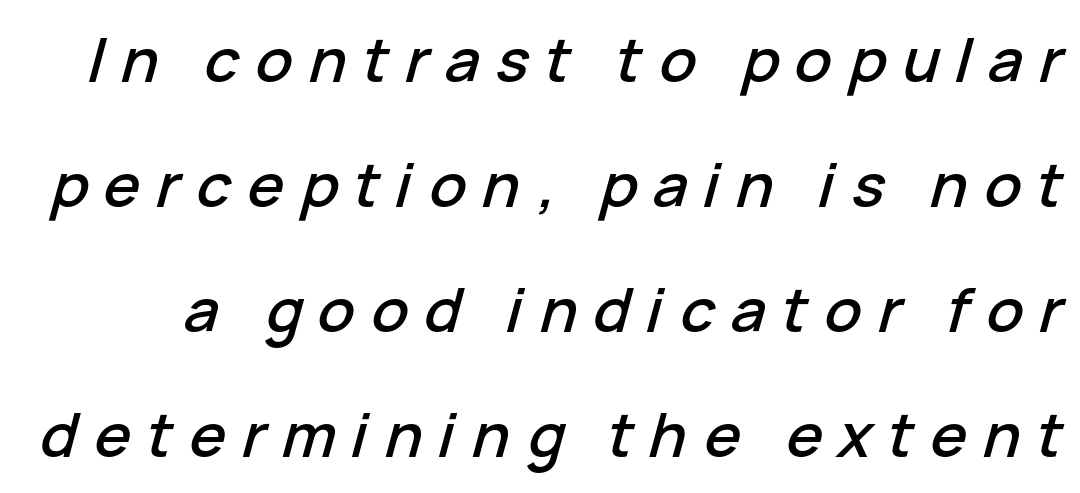
Successive baselines arrive slowly, with a big drop between each. Compared with ordinary roman type, these characters are visibly tilted. Between one letter and the next there's a generous, obvious gap. Each letter keeps its own natural width here, so spacing adapts to shape. Type without underlining.
